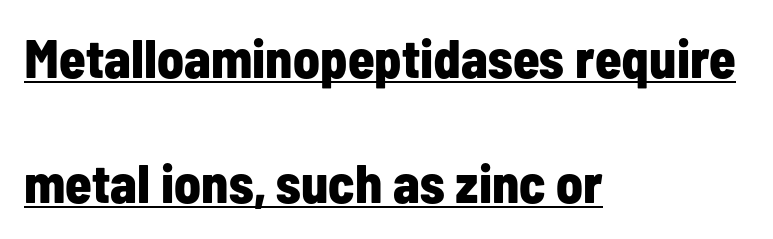
Is the letter spacing exaggerated? No — it looks like the ordinary default. The lettering holds an erect, upright posture throughout. Classification — sans serif. Each line starts at the same left margin while the right side varies. Looks like regular typesetting: each glyph gets only the width it needs. Honestly, the rows look like they've been pulled way apart.
